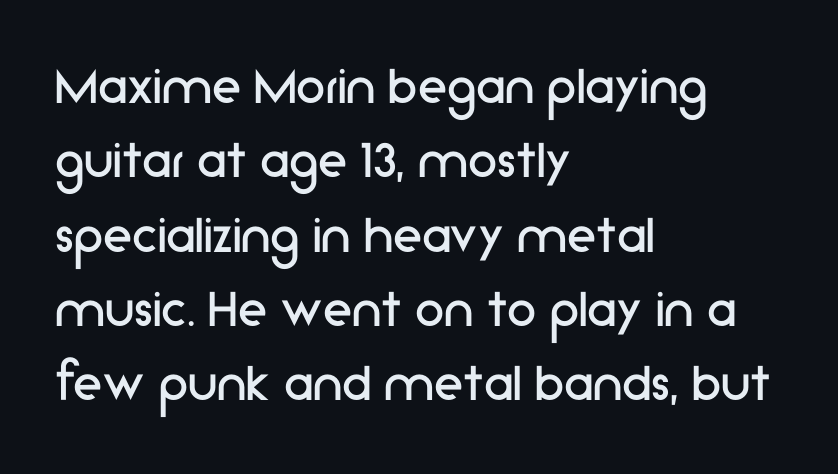
Q: Is the text bold? A: No.
Q: Is the text italic (slanted)? A: No, it is upright.
Q: Is the typeface a serif or a sans-serif typeface? A: Sans-serif.
Q: Is the text underlined? A: No.
Q: How is the paragraph aligned? A: Left-aligned.
Q: Is the spacing between letters normal or unusually wide? A: Normal.
Q: Is the spacing between lines tight, normal or loose? A: Normal.
Q: Width (condensed, normal, or wide)? A: Normal.
Q: Stroke contrast? A: Low.
Q: x-height? A: Medium.
Q: Monospaced? A: No.
